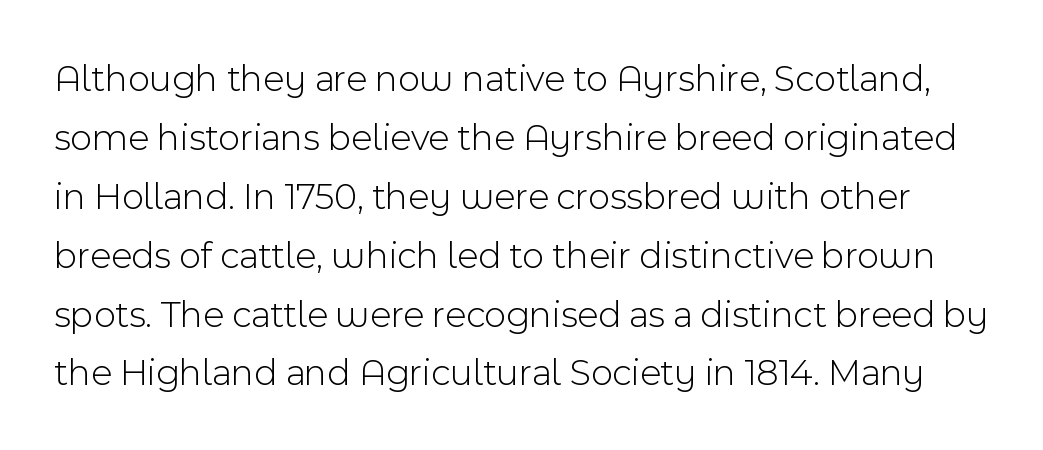
{"serif": "no", "italic": "no", "bold": "no", "weight": "light", "width": "normal", "x_height": "medium", "monospaced": "no", "underline": "no", "line_spacing": "normal", "line_spacing_ratio": 1.55, "letter_spacing": "normal", "letter_spacing_em": 0.0, "glyph_px": 38}
